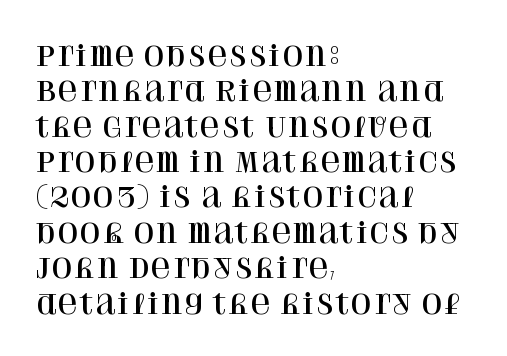
Interline gaps are of average width in this sample. The axis of the letterforms is exactly vertical. Casual observation: everything's shoved over to the left. These lines keep a tight, regular rhythm from letter to letter. Unmarked baselines from the first word to the last.
